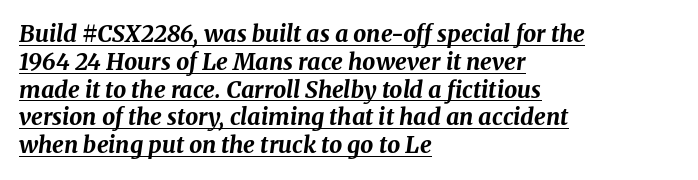
{"italic": "yes", "lean": "right", "slant_degrees": 8, "bold": "yes", "underline": "yes", "align": "left", "line_spacing_ratio": 1.21, "letter_spacing": "normal", "letter_spacing_em": 0.0, "glyph_px": 23}
